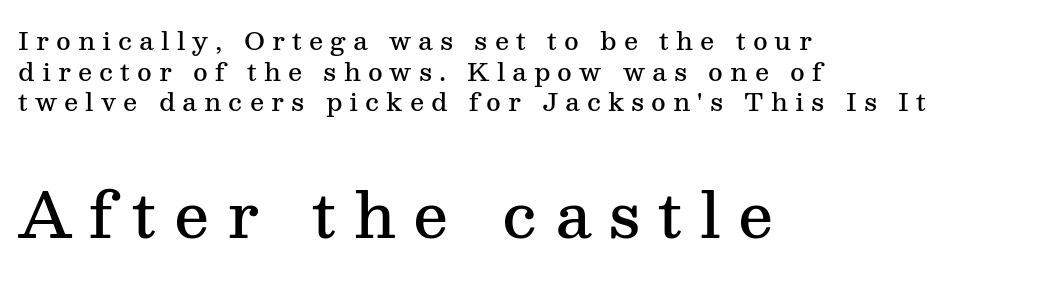
Q: Is the text bold? A: Semi-bold.
Q: Is the text italic (slanted)? A: No, it is upright.
Q: Is the typeface a serif or a sans-serif typeface? A: Serif.
Q: Is the text underlined? A: No.
Q: How is the paragraph aligned? A: Left-aligned.
Q: Is the spacing between letters normal or unusually wide? A: Unusually wide.
Q: Which block of text is set in a larger size, the first (top) or the second (bottom)? A: The second (bottom) one.
Q: Width (condensed, normal, or wide)? A: Normal.
Q: Stroke contrast? A: Medium.
Q: x-height? A: Medium.
Q: Monospaced? A: No.
